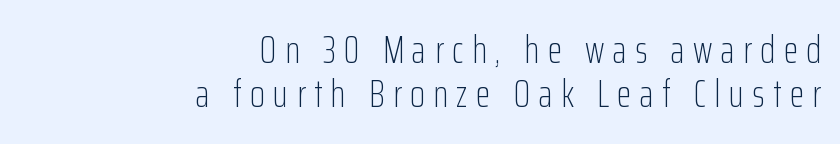
The letterforms stand isolated, each surrounded by extra space. Varying glyph widths throughout — classic text-font behaviour. Casual observation: everything's shoved over to the right. Descenders are the only things crossing below the line. Stem width sits at or under what a default text font uses. Nothing sits at the stroke ends, so this counts as sans-serif.
